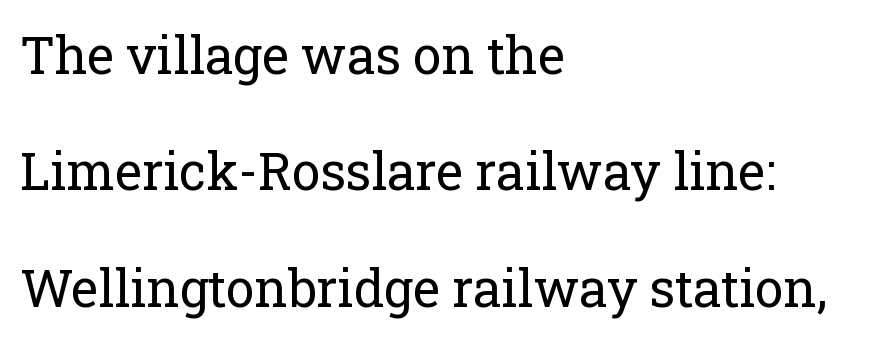
The image shows 51 px regular-weight serif type, upright; set left-aligned, loose line spacing (2.28x), normal letter spacing, not underlined; low stroke contrast and a medium x-height.
